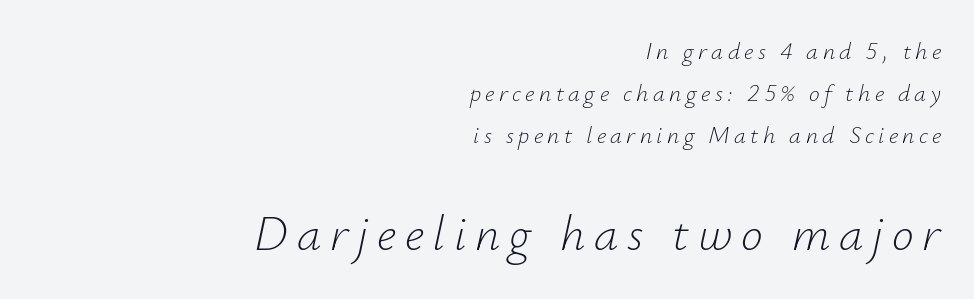
{"italic": "yes", "lean": "right", "slant_degrees": 12, "bold": "no", "weight": "light", "width": "normal", "stroke_contrast": "low", "x_height": "small", "monospaced": "no", "underline": "no", "align": "right", "line_spacing_ratio": 1.75, "larger_block": "second", "size_ratio": 2.04, "glyph_px": 49}
